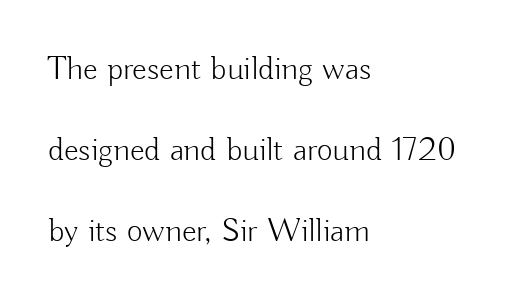
{"serif": "no", "italic": "no", "bold": "no", "weight": "light", "width": "normal", "stroke_contrast": "low", "x_height": "small", "monospaced": "no", "underline": "no", "align": "left", "line_spacing": "loose", "line_spacing_ratio": 2.38, "letter_spacing": "normal", "letter_spacing_em": 0.0, "glyph_px": 34}
